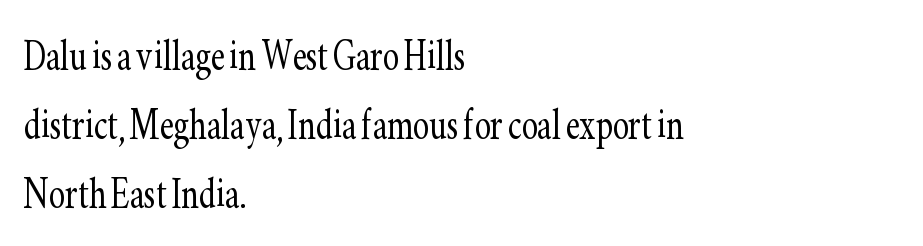
Q: Is the text bold? A: No.
Q: Is the text italic (slanted)? A: No, it is upright.
Q: Is the typeface a serif or a sans-serif typeface? A: Serif.
Q: Is the text underlined? A: No.
Q: How is the paragraph aligned? A: Left-aligned.
Q: Is the spacing between letters normal or unusually wide? A: Normal.
Q: Is the spacing between lines tight, normal or loose? A: Normal.
Q: Width (condensed, normal, or wide)? A: Condensed.
Q: Stroke contrast? A: Low.
Q: x-height? A: Small.
Q: Monospaced? A: No.
